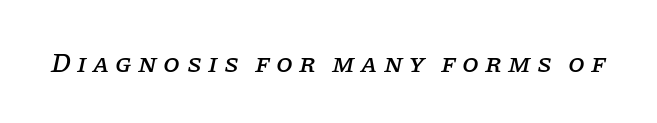
Q: Is the text italic (slanted)? A: Yes, it leans right by about 11 degrees.
Q: Is the text underlined? A: No.
Q: Is the spacing between letters normal or unusually wide? A: Unusually wide.
